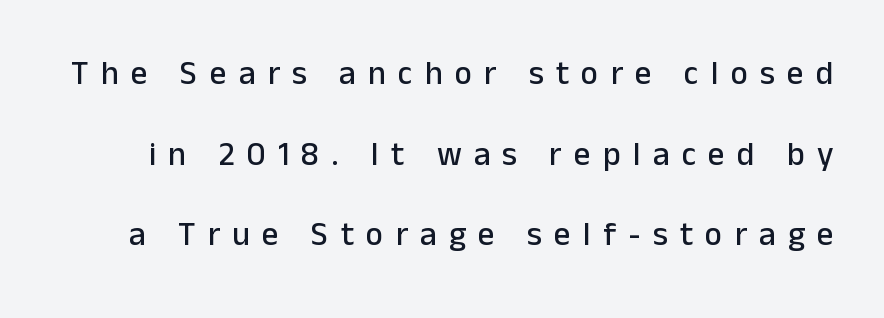
Q: Is the text italic (slanted)? A: No, it is upright.
Q: Is the typeface a serif or a sans-serif typeface? A: Sans-serif.
Q: Is the text underlined? A: No.
Q: Is the spacing between letters normal or unusually wide? A: Unusually wide.
Q: Is the spacing between lines tight, normal or loose? A: Loose.
Q: Width (condensed, normal, or wide)? A: Normal.
Q: Stroke contrast? A: Low.
Q: x-height? A: Medium.
Q: Monospaced? A: No.
